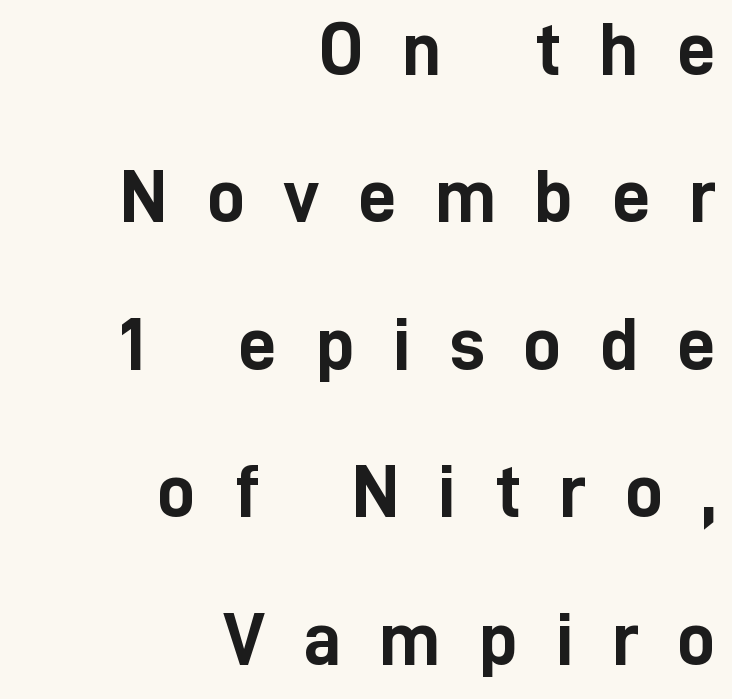
Each letter keeps its own natural width here, so spacing adapts to shape. One-word summary of the alignment: right. A typesetter would mark this as roman, not italic. A bare baseline throughout the passage.
